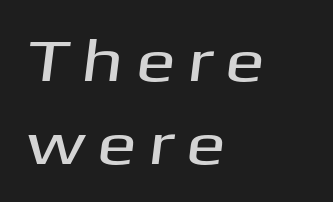
The image shows 60 px wide sans-serif type; set left-aligned, normal line spacing (1.38x), not underlined; medium stroke contrast and a medium x-height.
